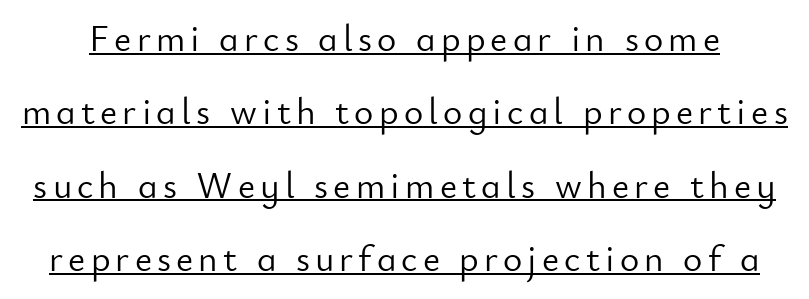
The image shows 37 px light sans-serif type, upright; set loose line spacing (1.98x), underlined; low stroke contrast and a small x-height.
